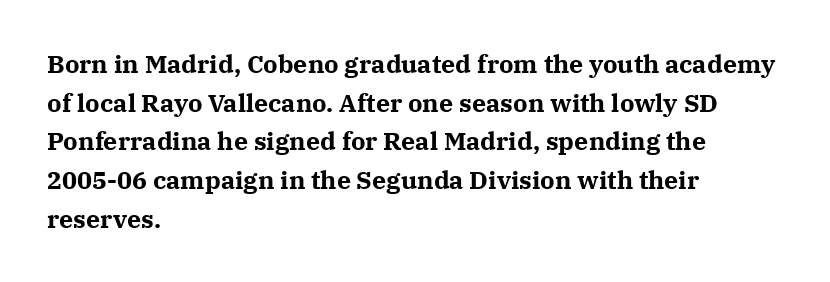
Q: Is the text bold? A: Yes.
Q: Is the text italic (slanted)? A: No, it is upright.
Q: Is the text underlined? A: No.
Q: How is the paragraph aligned? A: Left-aligned.
Q: Is the spacing between letters normal or unusually wide? A: Normal.
Q: Is the spacing between lines tight, normal or loose? A: Normal.
